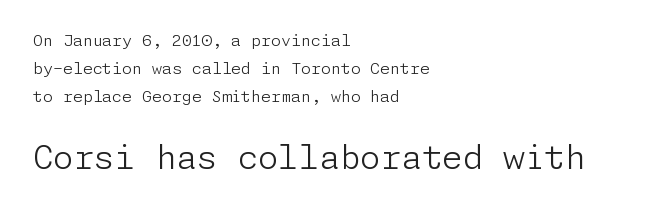
Unlike a traditional serif, this face leaves its strokes unadorned. Nope, not italic — everything's standing straight. These lines stack with their left ends in a neat column. Caption: upper text group reduced, lower text group enlarged.
